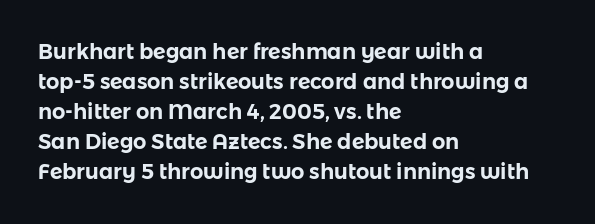
The gaps between neighbouring characters are ordinary and unremarkable. This rendering uses left alignment, leaving the right contour irregular. Horizontal bands of white between lines are of average thickness. The strip under each line holds only bare page. It's the straight-up-and-down kind of type.
